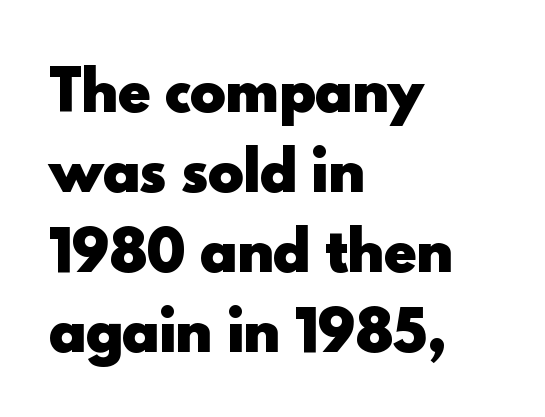
Left-aligned paragraph, ragged on the right. The letters advance in unequal steps, a hallmark of proportional type. The glyphs are unaccompanied by any horizontal stroke below them. In terms of letterform style, serifs are entirely absent. The line texture is even and compact thanks to regular tracking.
